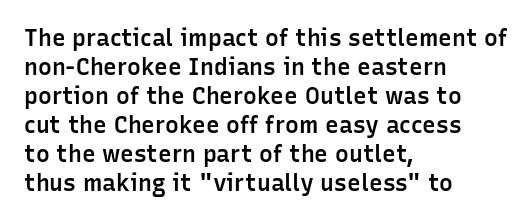
Q: Is the text bold? A: Semi-bold.
Q: Is the text italic (slanted)? A: No, it is upright.
Q: Is the text underlined? A: No.
Q: How is the paragraph aligned? A: Left-aligned.
Q: Is the spacing between letters normal or unusually wide? A: Normal.
Q: Is the spacing between lines tight, normal or loose? A: Normal.
